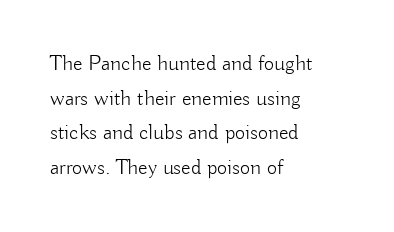
Which margin do the lines hug? The left one — the right edge is uneven. This is roman type, the default non-slanted kind. Summary of vertical rhythm: regular, with standard interline spacing. These glyphs show unthickened strokes, regular width or finer. The rendering keeps characters at their native spacing. The gap between lines stays unmarked.
